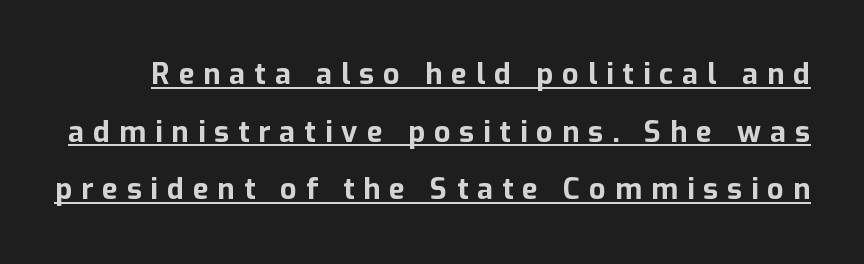
{"serif": "no", "italic": "no", "bold": "yes", "weight": "bold", "width": "normal", "stroke_contrast": "low", "x_height": "medium", "monospaced": "no", "underline": "yes", "line_spacing": "loose", "line_spacing_ratio": 1.99, "letter_spacing": "wide", "letter_spacing_em": 0.31, "glyph_px": 29}
